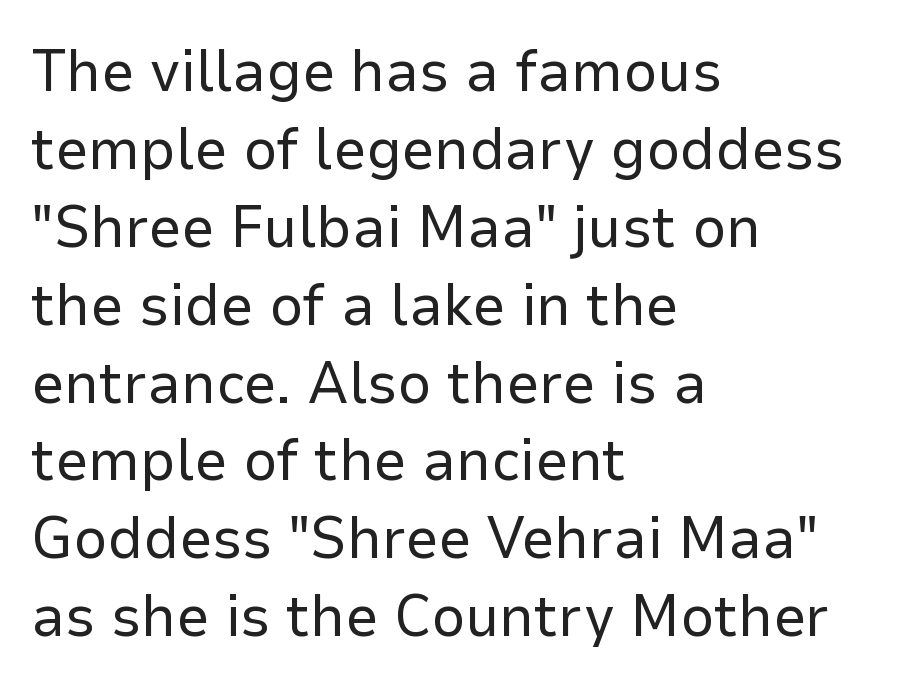
The image shows 59 px regular-weight sans-serif type, upright; set left-aligned, normal line spacing (1.32x), normal letter spacing, not underlined; low stroke contrast and a medium x-height.
